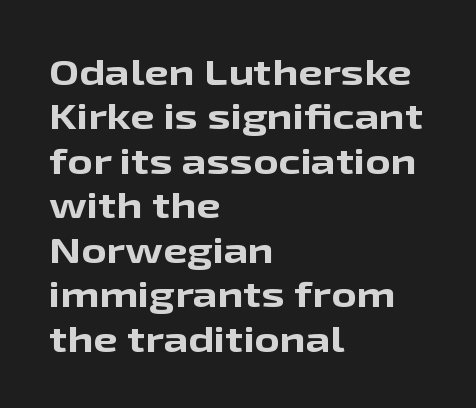
Nope, not italic — everything's standing straight. A clean baseline with only descenders dipping below it. This sample is left-justified, so line endings fall wherever the words run out. Pretty heavy lettering here — definitely bold. These lines are composed in type without serifs.
